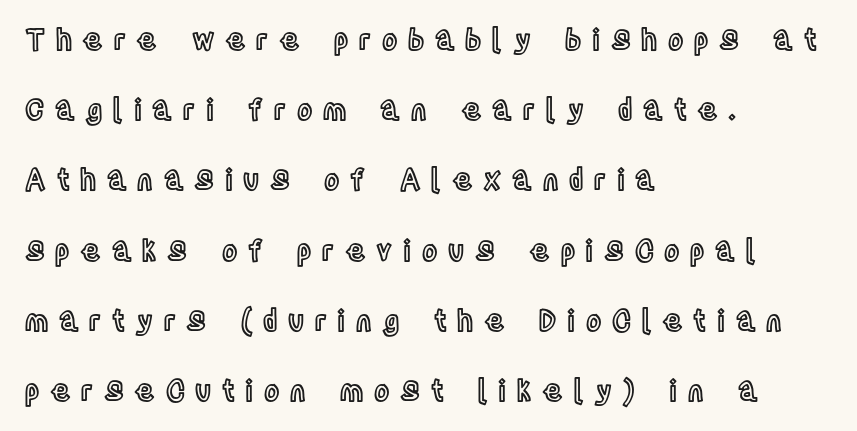
Q: Is the text italic (slanted)? A: No, it is upright.
Q: Is the text underlined? A: No.
Q: How is the paragraph aligned? A: Left-aligned.
Q: Is the spacing between letters normal or unusually wide? A: Unusually wide.
Q: Is the spacing between lines tight, normal or loose? A: Loose.
Q: Width (condensed, normal, or wide)? A: Condensed.
Q: x-height? A: Large.
Q: Monospaced? A: No.
